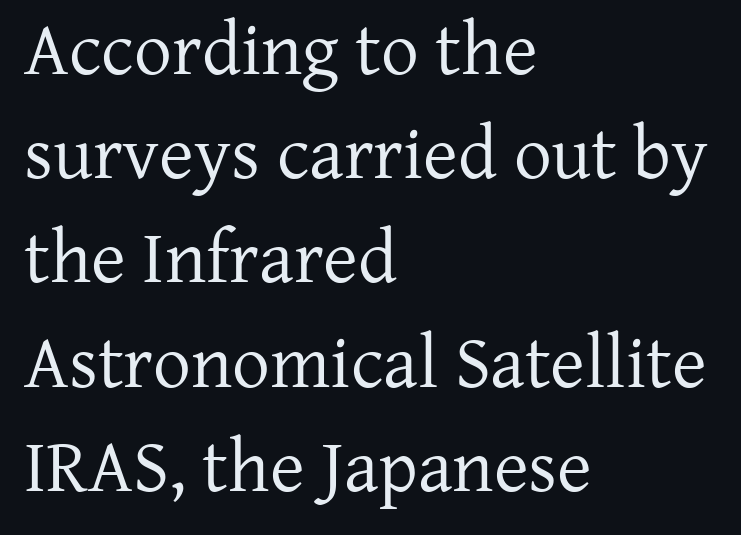
{"serif": "yes", "italic": "no", "bold": "no", "weight": "regular", "width": "normal", "stroke_contrast": "low", "x_height": "medium", "monospaced": "no", "underline": "no", "align": "left", "line_spacing": "normal", "line_spacing_ratio": 1.39, "letter_spacing": "normal", "letter_spacing_em": 0.0, "glyph_px": 75}
